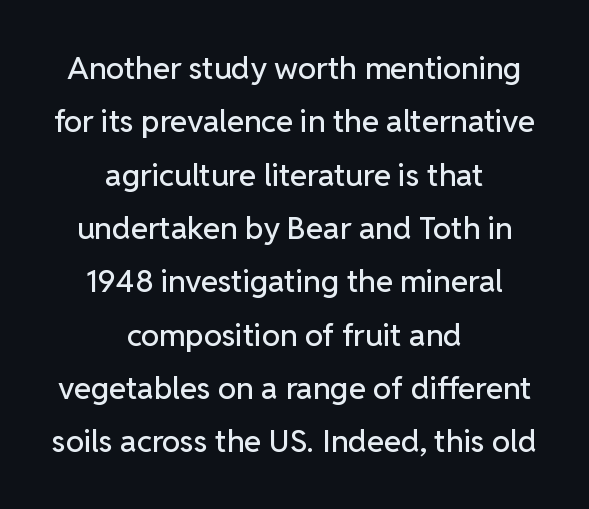
Observe the ordinary spacing: letters are neighbours, not strangers. Spacing verdict: proportional, widths tailored to each character. Lines of text with bare space underneath. The typesetter chose a symmetrical, centered arrangement here.
